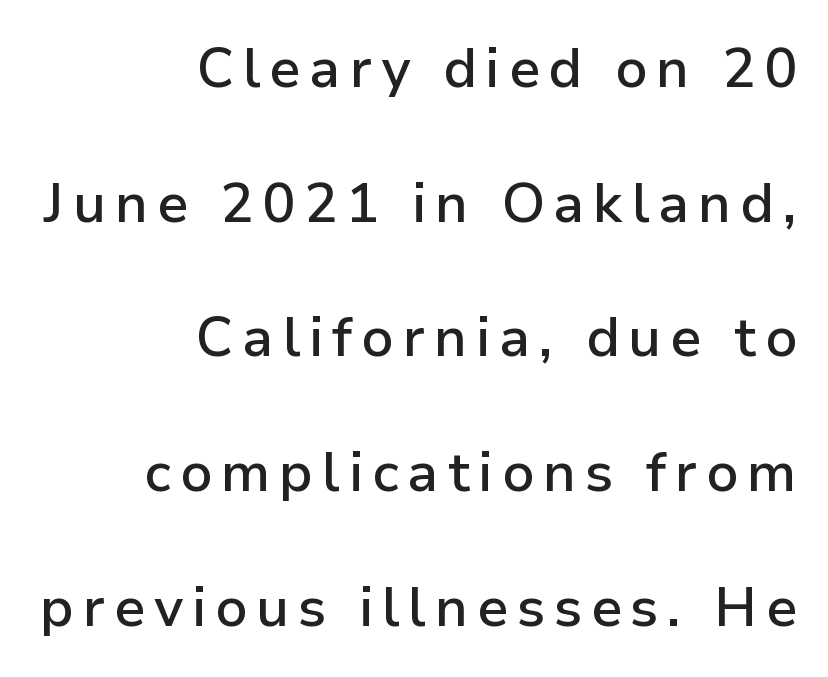
Q: Is the text bold? A: Semi-bold.
Q: Is the text italic (slanted)? A: No, it is upright.
Q: Is the typeface a serif or a sans-serif typeface? A: Sans-serif.
Q: Is the text underlined? A: No.
Q: How is the paragraph aligned? A: Right-aligned.
Q: Is the spacing between lines tight, normal or loose? A: Loose.
Q: Width (condensed, normal, or wide)? A: Normal.
Q: Stroke contrast? A: Low.
Q: x-height? A: Medium.
Q: Monospaced? A: No.
